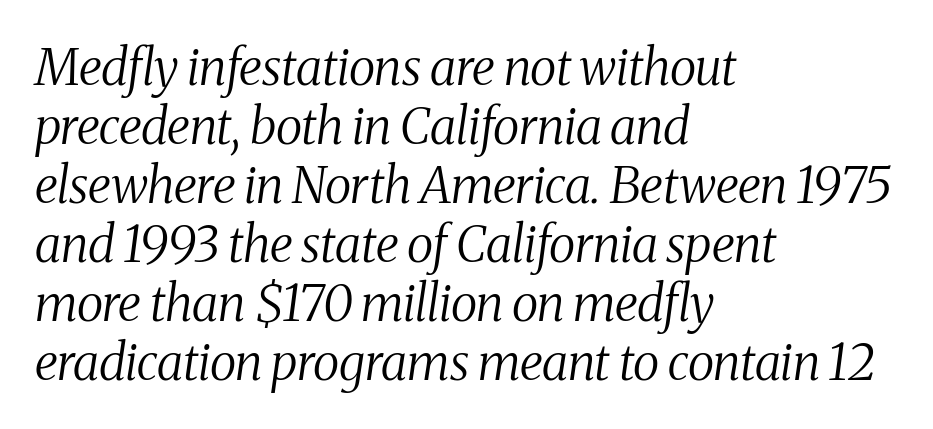
The image shows 50 px regular-weight, condensed serif type, italic (leaning right); set left-aligned, line spacing 1.18x, normal letter spacing, not underlined; medium stroke contrast and a medium x-height.
